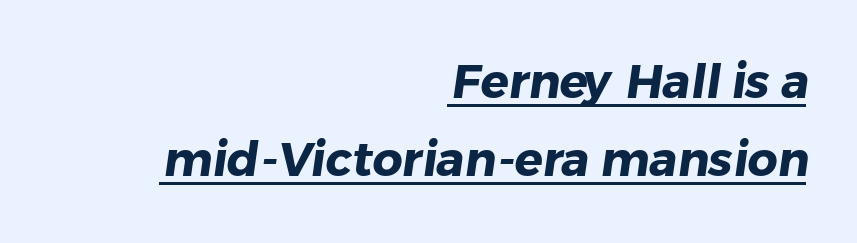
Q: Is the text bold? A: Yes.
Q: Is the typeface a serif or a sans-serif typeface? A: Sans-serif.
Q: Is the text underlined? A: Yes.
Q: How is the paragraph aligned? A: Right-aligned.
Q: Is the spacing between letters normal or unusually wide? A: Normal.
Q: Is the spacing between lines tight, normal or loose? A: Normal.
Q: Width (condensed, normal, or wide)? A: Normal.
Q: Stroke contrast? A: Low.
Q: x-height? A: Medium.
Q: Monospaced? A: No.
